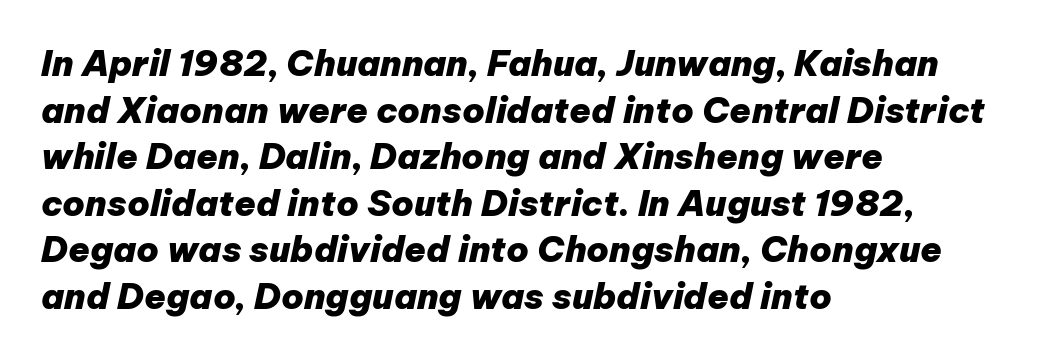
Q: Is the text bold? A: Yes.
Q: Is the text italic (slanted)? A: Yes, it leans right by about 12 degrees.
Q: Is the text underlined? A: No.
Q: How is the paragraph aligned? A: Left-aligned.
Q: Is the spacing between letters normal or unusually wide? A: Normal.
Q: Is the spacing between lines tight, normal or loose? A: Normal.
Q: Width (condensed, normal, or wide)? A: Normal.
Q: Stroke contrast? A: Low.
Q: x-height? A: Medium.
Q: Monospaced? A: No.
